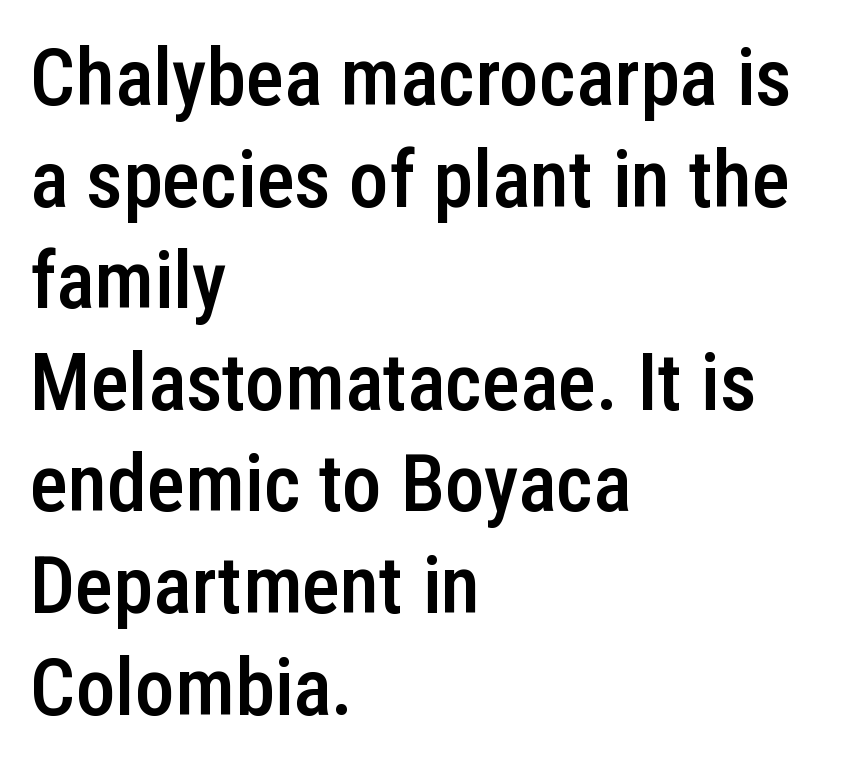
The image shows 80 px semibold, condensed sans-serif type, upright; set left-aligned, normal line spacing (1.27x), normal letter spacing, not underlined; low stroke contrast and a medium x-height.
